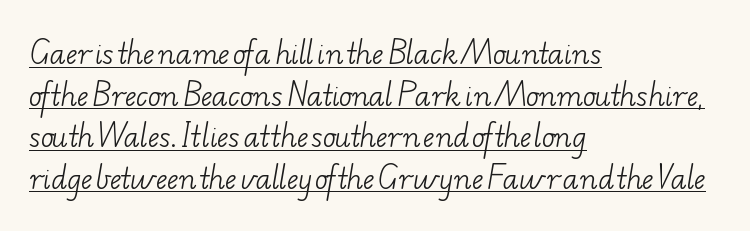
The image shows 27 px text type; set left-aligned, normal line spacing (1.54x), normal letter spacing, underlined.
